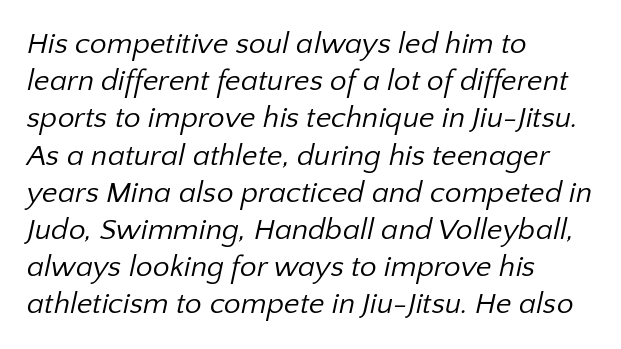
Caption: face not bold, strokes unweighted. Honestly, the letter spacing is just normal — you wouldn't notice it. The passage is arranged the way most books set body copy — flush left. No word sits above an underline.
